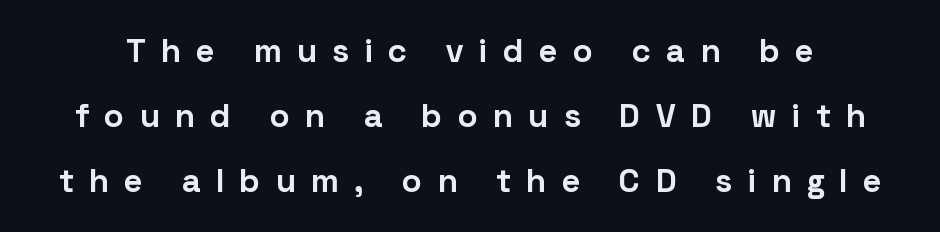
{"serif": "no", "italic": "no", "bold": "yes", "weight": "bold", "width": "normal", "stroke_contrast": "low", "x_height": "medium", "monospaced": "no", "underline": "no", "line_spacing": "loose", "line_spacing_ratio": 1.97, "letter_spacing": "wide", "letter_spacing_em": 0.48, "glyph_px": 33}
